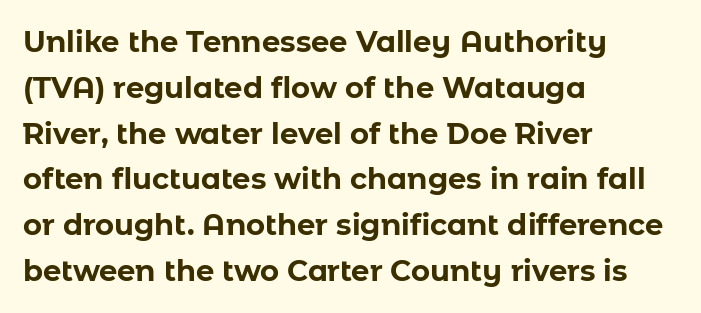
The image shows 29 px bold sans-serif type, upright; set left-aligned, normal line spacing (1.58x), normal letter spacing, not underlined; low stroke contrast and a medium x-height.
